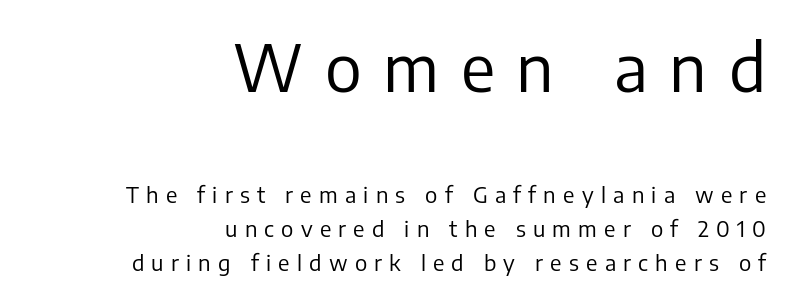
The image shows 66 px regular-weight sans-serif type, upright; set right-aligned, normal line spacing (1.56x), unusually wide letter spacing (+0.33 em), not underlined; the first (top) block is 3.0x larger; low stroke contrast and a medium x-height.
